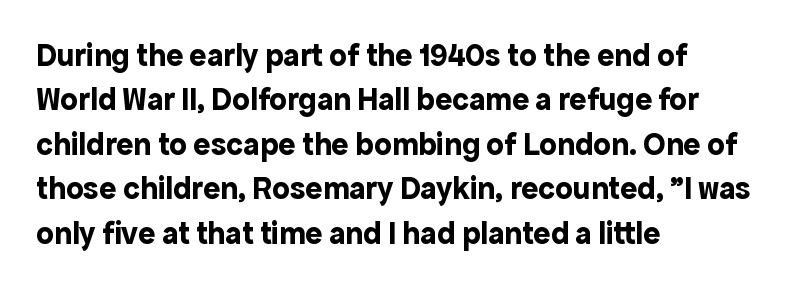
Q: Is the text bold? A: Yes.
Q: Is the text italic (slanted)? A: No, it is upright.
Q: Is the typeface a serif or a sans-serif typeface? A: Sans-serif.
Q: Is the text underlined? A: No.
Q: How is the paragraph aligned? A: Left-aligned.
Q: Is the spacing between letters normal or unusually wide? A: Normal.
Q: Is the spacing between lines tight, normal or loose? A: Normal.
Q: Width (condensed, normal, or wide)? A: Normal.
Q: x-height? A: Medium.
Q: Monospaced? A: No.
